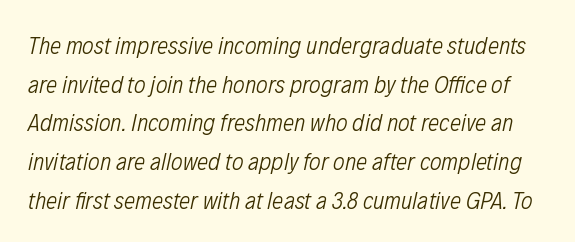
The image shows 25 px text type, italic (leaning right); set normal line spacing (1.55x), normal letter spacing, not underlined.
